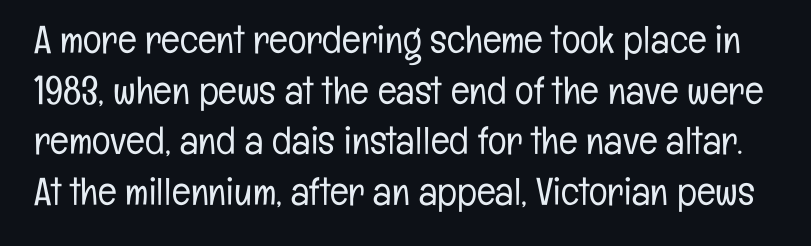
The image shows 39 px light, condensed sans-serif type, upright; set normal line spacing (1.3x), normal letter spacing, not underlined; low stroke contrast and a medium x-height.
